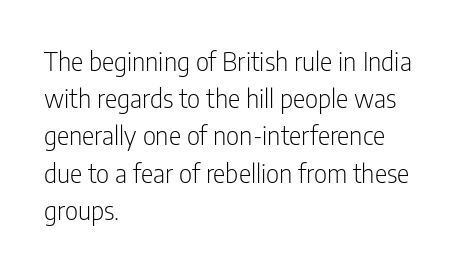
{"italic": "no", "bold": "no", "underline": "no", "align": "left", "line_spacing": "normal", "line_spacing_ratio": 1.43, "letter_spacing": "normal", "letter_spacing_em": 0.0, "glyph_px": 26}
